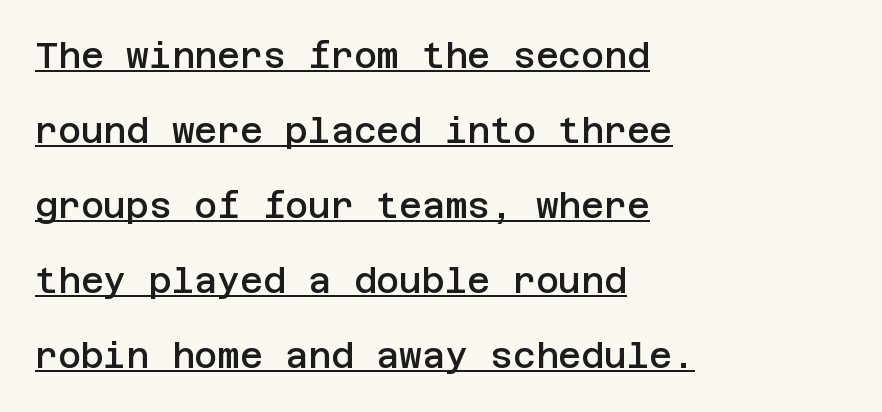
The image shows 35 px semibold sans-serif type, upright; set left-aligned, loose line spacing (2.14x), normal letter spacing, underlined; low stroke contrast and a large x-height.
